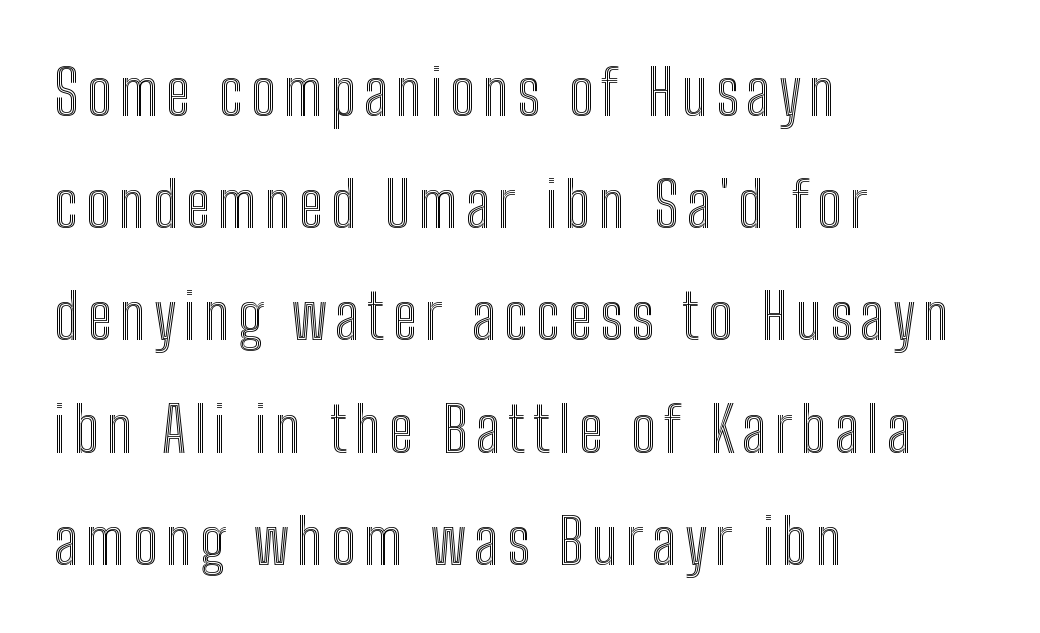
The image shows 62 px condensed type, upright; set left-aligned, line spacing 1.81x, not underlined; a medium x-height.
